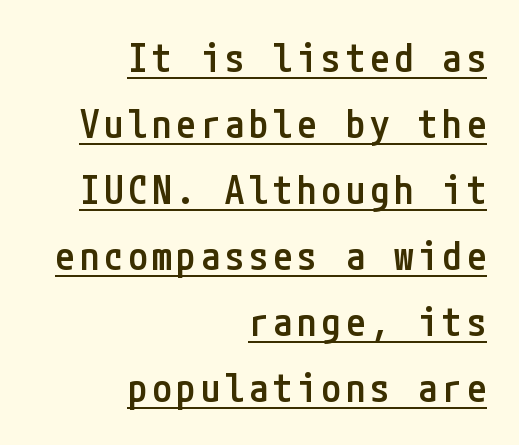
{"serif": "no", "italic": "no", "bold": "semi", "weight": "semibold", "width": "condensed", "stroke_contrast": "low", "x_height": "medium", "underline": "yes", "align": "right", "line_spacing": "normal", "line_spacing_ratio": 1.69, "glyph_px": 39}
